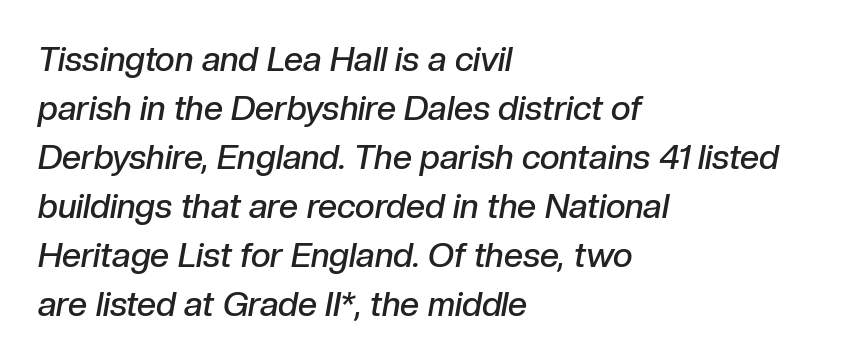
Q: Is the text bold? A: Semi-bold.
Q: Is the text italic (slanted)? A: Yes, it leans right by about 10 degrees.
Q: Is the text underlined? A: No.
Q: How is the paragraph aligned? A: Left-aligned.
Q: Is the spacing between letters normal or unusually wide? A: Normal.
Q: Is the spacing between lines tight, normal or loose? A: Normal.
Q: Width (condensed, normal, or wide)? A: Normal.
Q: Stroke contrast? A: Low.
Q: x-height? A: Medium.
Q: Monospaced? A: No.
